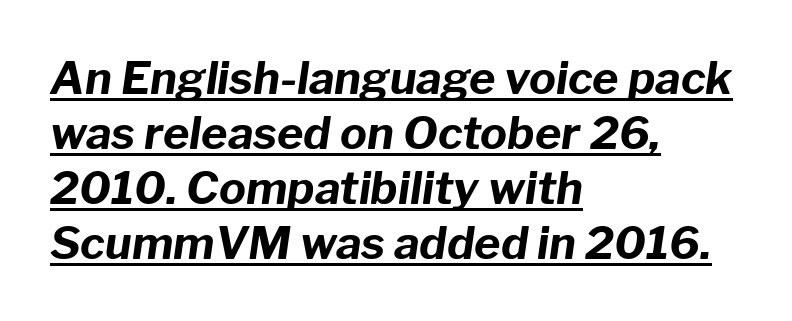
The image shows 45 px bold type, italic (leaning right); set left-aligned, line spacing 1.22x, normal letter spacing, underlined; low stroke contrast and a medium x-height.
